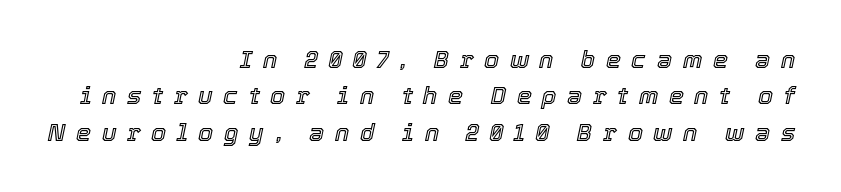
The image shows 24 px text type, italic (leaning right); set right-aligned, normal line spacing (1.52x), unusually wide letter spacing (+0.44 em), not underlined.
